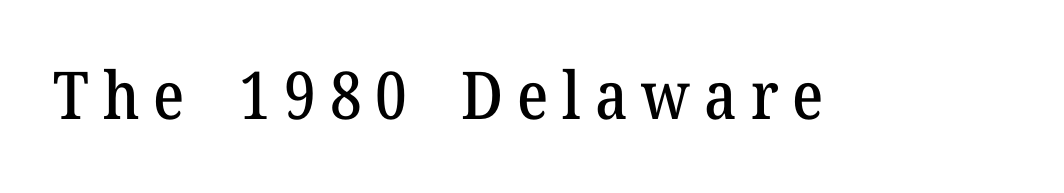
{"serif": "yes", "italic": "no", "width": "normal", "stroke_contrast": "medium", "x_height": "medium", "monospaced": "no", "underline": "no", "letter_spacing": "wide", "letter_spacing_em": 0.21, "glyph_px": 66}
